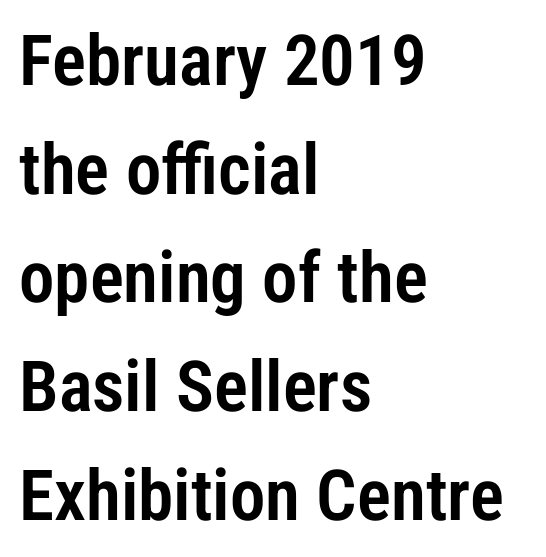
Evenly set lines give the paragraph a standard silhouette. Regarding serifs, this sample does without them. Glyph-to-glyph distance matches everyday printed text. Caption: multi-line text, flush left, ragged right. The letters advance in unequal steps, a hallmark of proportional type. Unmarked baselines from the first word to the last.
